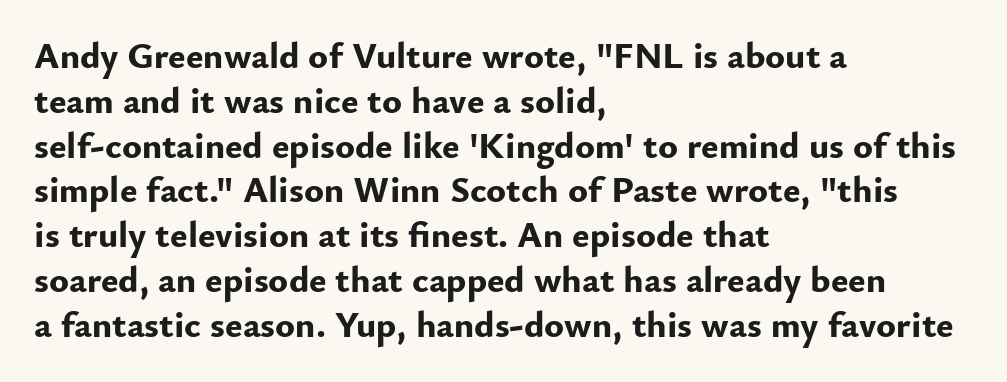
Check under the words: just untouched page. These lines were composed using upright roman letters. Each letter keeps its own natural width here, so spacing adapts to shape. A sans-serif font was chosen for this passage. The line texture is even and compact thanks to regular tracking.
